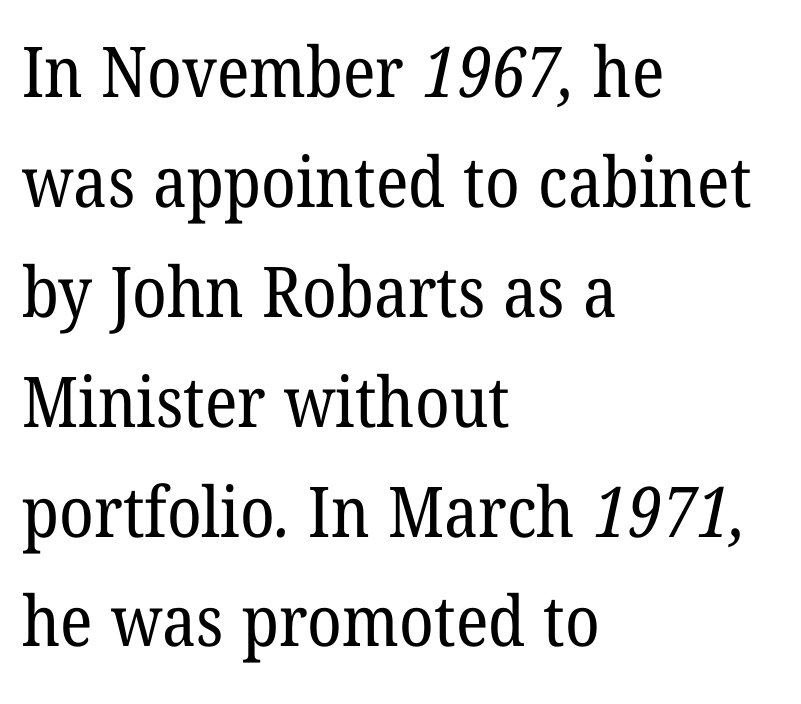
Nobody drew a line under any word here. Vertically, the passage feels balanced, rows spaced as you'd expect. Note the varied advance widths — an 'i' is clearly narrower than an 'm'. Weight class: somewhere from thin through regular.
